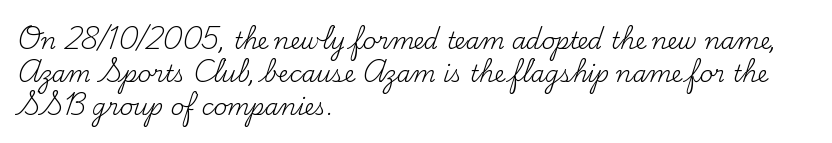
Q: Is the text bold? A: No.
Q: Is the text italic (slanted)? A: Yes.
Q: Is the text underlined? A: No.
Q: How is the paragraph aligned? A: Left-aligned.
Q: Is the spacing between letters normal or unusually wide? A: Normal.
Q: Is the spacing between lines tight, normal or loose? A: Normal.
